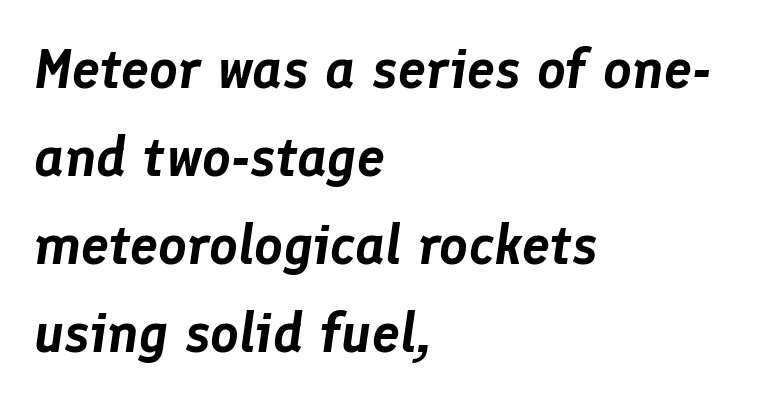
The specimen reads as italic at a glance. The area under the type is left untouched. Spacing between characters is what you'd get straight out of the box. Compared with a centered layout, this one pins lines to the left instead. Rows of type keep a routine distance in the vertical direction. A typesetter would call this proportional, since set widths differ per character.
